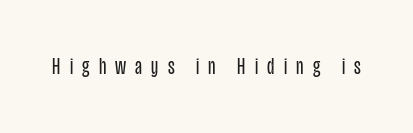
Q: Is the text bold? A: No.
Q: Is the text italic (slanted)? A: No, it is upright.
Q: Is the text underlined? A: No.
Q: Is the spacing between letters normal or unusually wide? A: Unusually wide.
